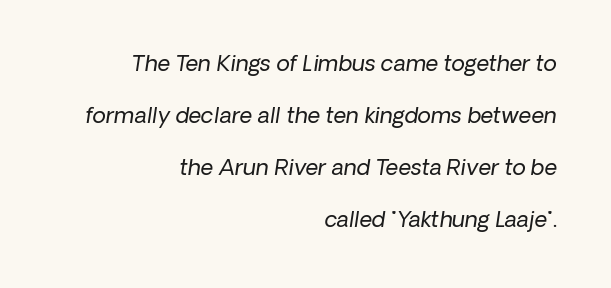
Q: Is the text bold? A: No.
Q: Is the text underlined? A: No.
Q: How is the paragraph aligned? A: Right-aligned.
Q: Is the spacing between letters normal or unusually wide? A: Normal.
Q: Is the spacing between lines tight, normal or loose? A: Loose.
